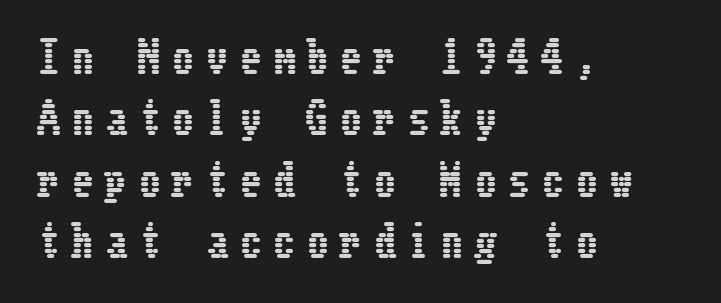
The image shows 42 px condensed type, upright; set left-aligned, normal line spacing (1.46x), unusually wide letter spacing (+0.3 em), not underlined; low stroke contrast and a medium x-height.
